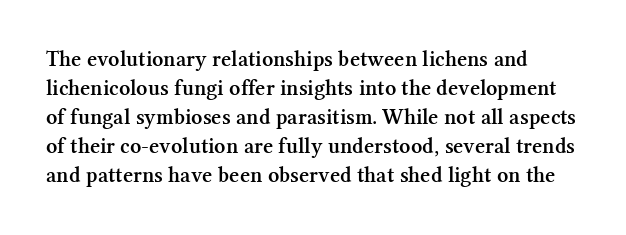
{"italic": "no", "bold": "semi", "underline": "no", "line_spacing": "normal", "line_spacing_ratio": 1.32, "letter_spacing": "normal", "letter_spacing_em": 0.0, "glyph_px": 22}
